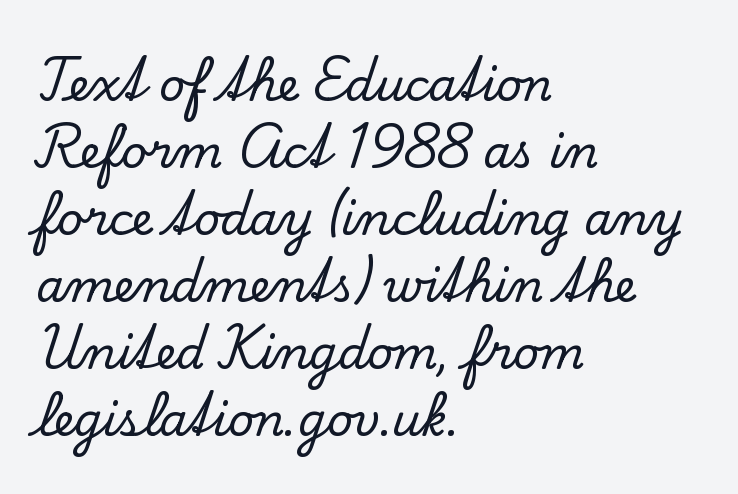
The image shows 45 px serif type; set left-aligned, normal line spacing (1.49x), normal letter spacing, not underlined; low stroke contrast and a small x-height.
